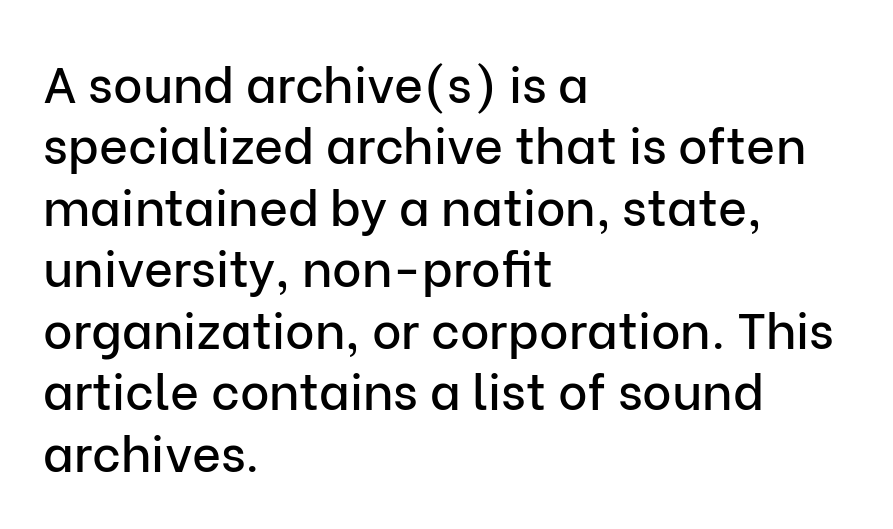
The image shows 50 px sans-serif type, upright; set left-aligned, line spacing 1.23x, normal letter spacing, not underlined; low stroke contrast and a medium x-height.
